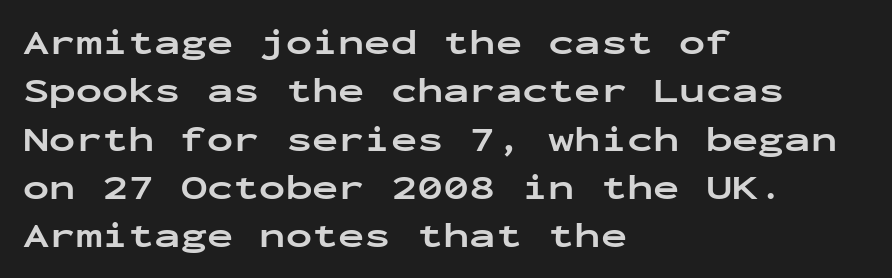
Q: Is the text bold? A: Yes.
Q: Is the text italic (slanted)? A: No, it is upright.
Q: Is the typeface a serif or a sans-serif typeface? A: Sans-serif.
Q: Is the text underlined? A: No.
Q: How is the paragraph aligned? A: Left-aligned.
Q: Is the spacing between letters normal or unusually wide? A: Normal.
Q: Is the spacing between lines tight, normal or loose? A: Normal.
Q: Width (condensed, normal, or wide)? A: Wide.
Q: Stroke contrast? A: Low.
Q: x-height? A: Medium.
Q: Monospaced? A: Yes.
